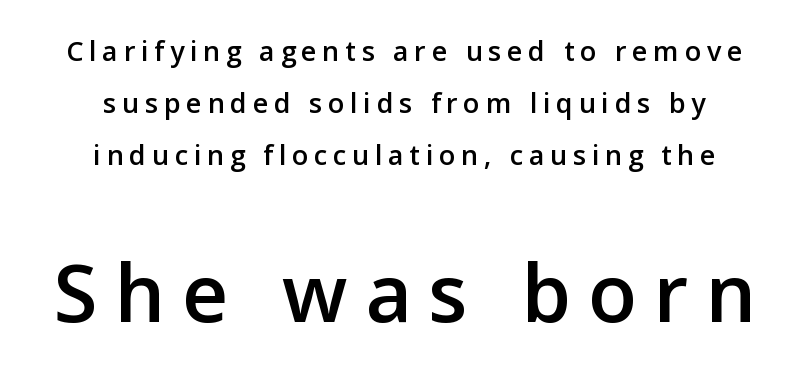
The second block has been scaled up relative to the first. The face used here is a semibold: visibly heavier than regular, lighter than bold. Style check: upright. Unlike a traditional serif, this face leaves its strokes unadorned. Descenders hang freely into open space.
